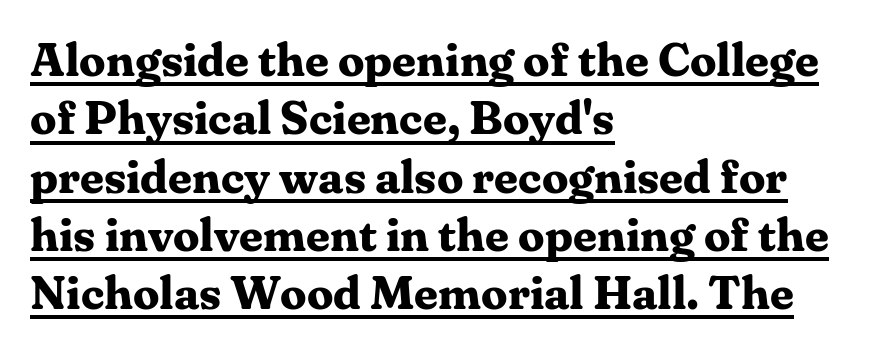
{"serif": "yes", "italic": "no", "bold": "yes", "weight": "bold", "width": "normal", "stroke_contrast": "medium", "x_height": "medium", "monospaced": "no", "underline": "yes", "align": "left", "line_spacing_ratio": 1.24, "letter_spacing": "normal", "letter_spacing_em": 0.0, "glyph_px": 47}
